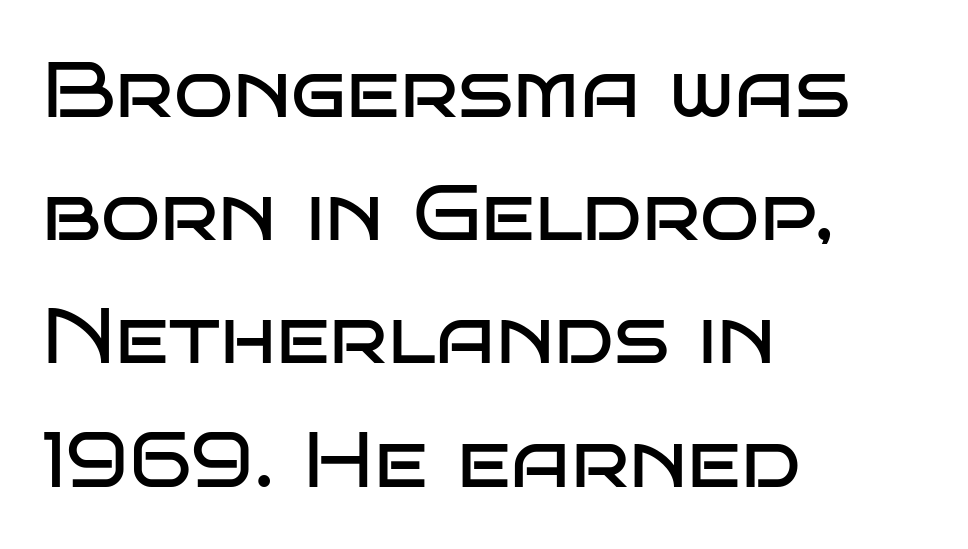
Note the varied advance widths — an 'i' is clearly narrower than an 'm'. The passage shown stacks its lines at a standard gap. The strip under each line holds only bare page. Stroke terminals: plain, sans-serif. These lines keep a tight, regular rhythm from letter to letter.
